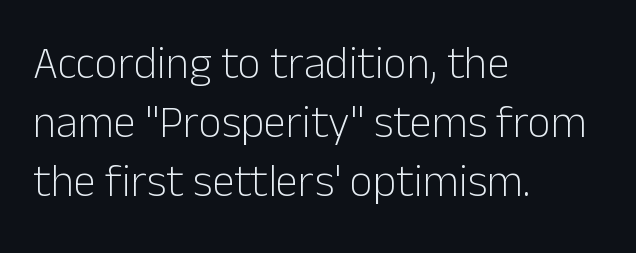
The image shows 45 px light sans-serif type, upright; set left-aligned, normal line spacing (1.31x), normal letter spacing, not underlined; low stroke contrast and a medium x-height.
